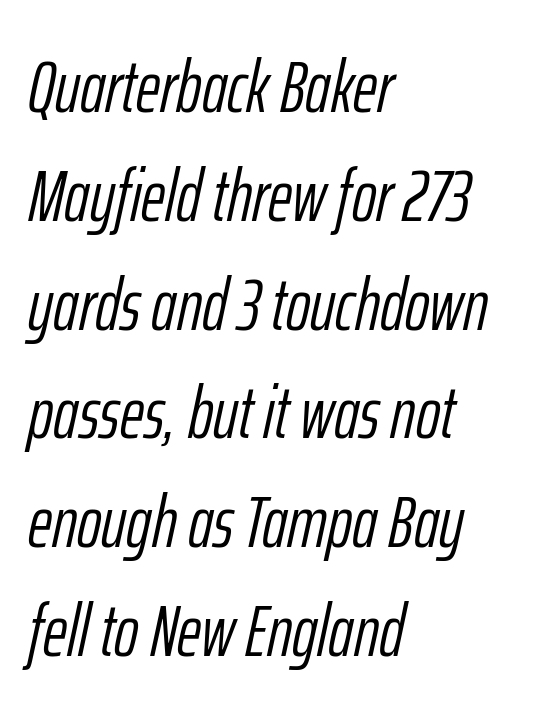
Q: Is the text bold? A: No.
Q: Is the text italic (slanted)? A: Yes, it leans right by about 12 degrees.
Q: Is the text underlined? A: No.
Q: How is the paragraph aligned? A: Left-aligned.
Q: Is the spacing between letters normal or unusually wide? A: Normal.
Q: Is the spacing between lines tight, normal or loose? A: Normal.
Q: Width (condensed, normal, or wide)? A: Condensed.
Q: Stroke contrast? A: Low.
Q: x-height? A: Medium.
Q: Monospaced? A: No.
